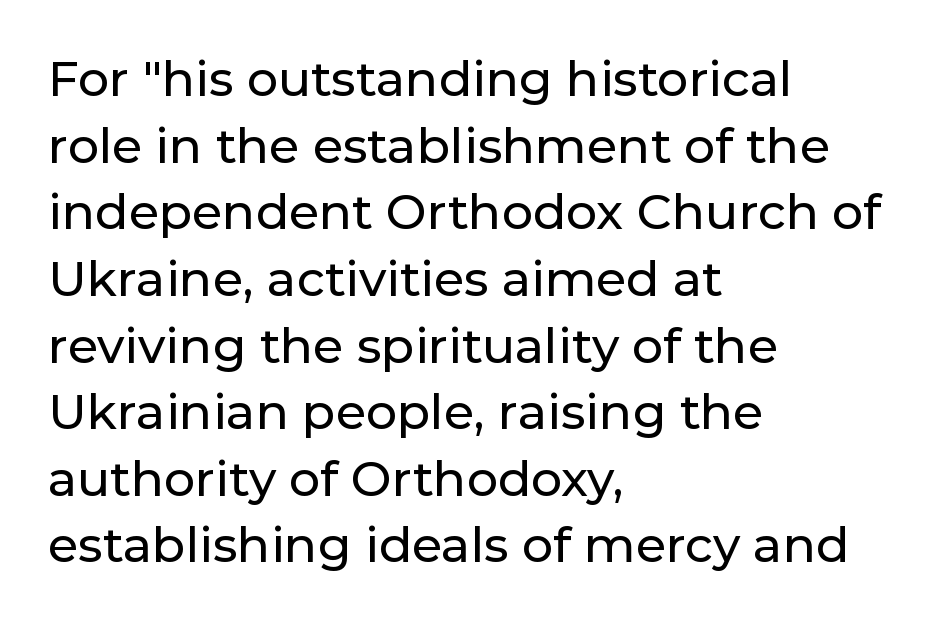
The passage is arranged the way most books set body copy — flush left. Descenders are the only things crossing below the line. Examine the stroke ends and you'll find no serifs. Characters remain perfectly vertical along every line.
